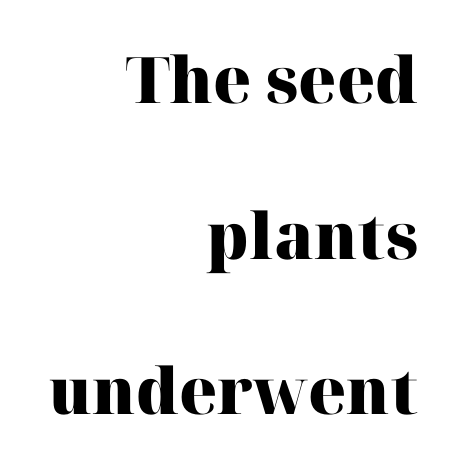
Q: Is the text bold? A: Yes.
Q: Is the text italic (slanted)? A: No, it is upright.
Q: Is the typeface a serif or a sans-serif typeface? A: Serif.
Q: Is the text underlined? A: No.
Q: How is the paragraph aligned? A: Right-aligned.
Q: Is the spacing between letters normal or unusually wide? A: Normal.
Q: Is the spacing between lines tight, normal or loose? A: Loose.
Q: Width (condensed, normal, or wide)? A: Normal.
Q: Stroke contrast? A: High.
Q: x-height? A: Medium.
Q: Monospaced? A: No.
